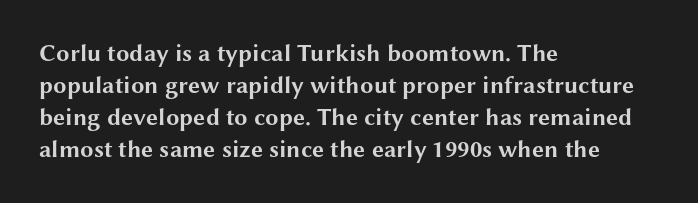
Q: Is the text bold? A: Yes.
Q: Is the text italic (slanted)? A: No, it is upright.
Q: Is the text underlined? A: No.
Q: How is the paragraph aligned? A: Left-aligned.
Q: Is the spacing between letters normal or unusually wide? A: Normal.
Q: Is the spacing between lines tight, normal or loose? A: Normal.
